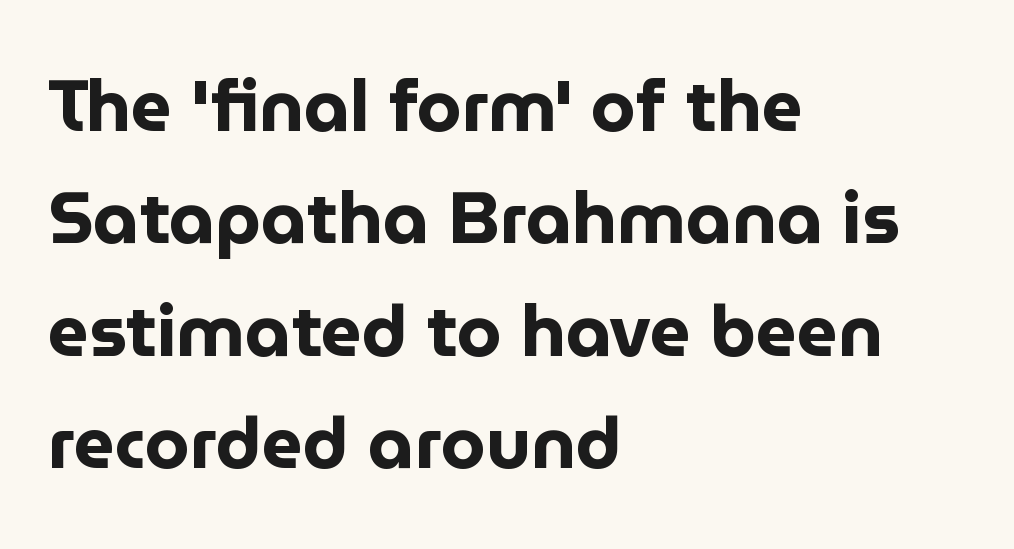
Q: Is the text bold? A: Yes.
Q: Is the text italic (slanted)? A: No, it is upright.
Q: Is the typeface a serif or a sans-serif typeface? A: Sans-serif.
Q: Is the text underlined? A: No.
Q: How is the paragraph aligned? A: Left-aligned.
Q: Is the spacing between letters normal or unusually wide? A: Normal.
Q: Is the spacing between lines tight, normal or loose? A: Normal.
Q: Width (condensed, normal, or wide)? A: Normal.
Q: Stroke contrast? A: Low.
Q: x-height? A: Medium.
Q: Monospaced? A: No.
